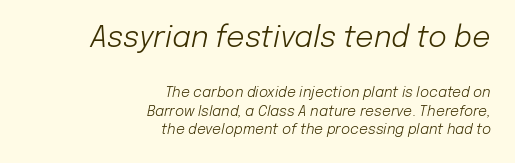
The lines sit at an ordinary, default distance from one another. Clear beneath every line of the passage. The passage shown leans; its letterforms are oblique. Teacher's note: observe the even right margin — that is flush-right alignment. You could call the tracking neutral — neither tight nor loose. Here the designer chose a conventional face with non-uniform glyph widths.
